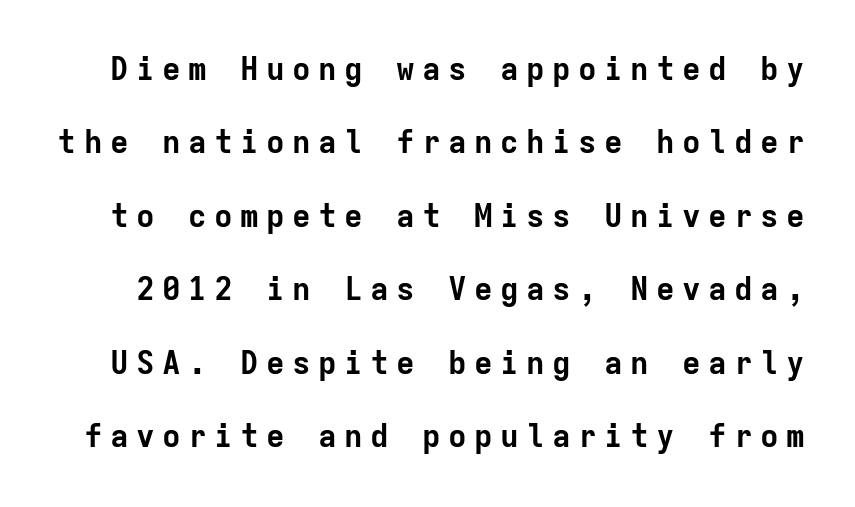
The image shows 31 px bold sans-serif type, upright, monospaced; set loose line spacing (2.37x), unusually wide letter spacing (+0.24 em), not underlined; low stroke contrast and a medium x-height.
